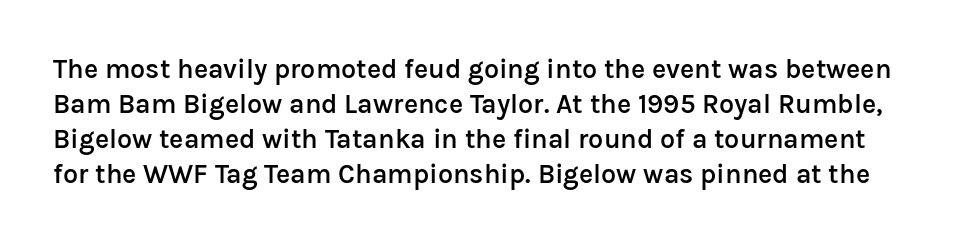
The image shows 27 px text type, upright; set normal line spacing (1.3x), normal letter spacing, not underlined.
